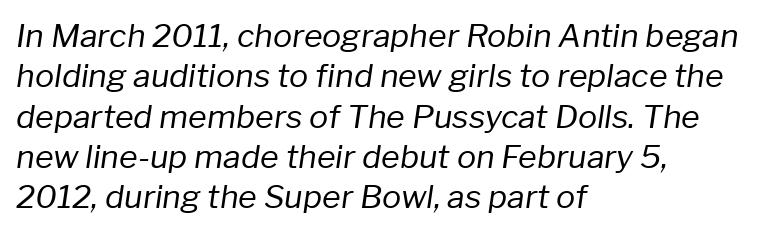
Q: Is the text bold? A: No.
Q: Is the text italic (slanted)? A: Yes, it leans right by about 8 degrees.
Q: Is the text underlined? A: No.
Q: How is the paragraph aligned? A: Left-aligned.
Q: Is the spacing between letters normal or unusually wide? A: Normal.
Q: Is the spacing between lines tight, normal or loose? A: Normal.
Q: Width (condensed, normal, or wide)? A: Normal.
Q: Stroke contrast? A: Low.
Q: x-height? A: Medium.
Q: Monospaced? A: No.
